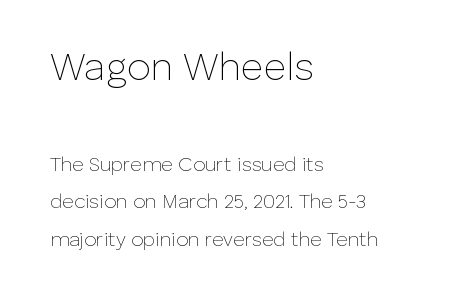
The image shows 39 px thin sans-serif type, upright; set left-aligned, line spacing 1.88x, normal letter spacing, not underlined; the first (top) block is 1.95x larger; low stroke contrast and a medium x-height.
